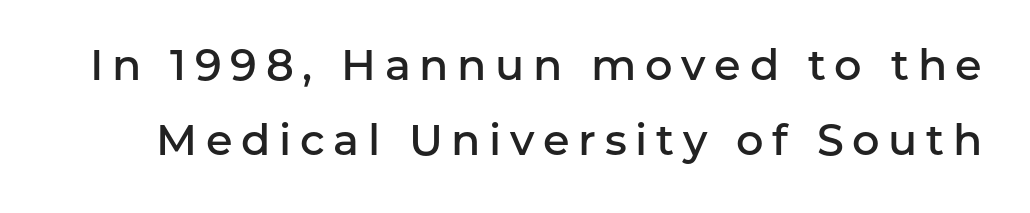
The image shows 43 px semibold sans-serif type, upright; set line spacing 1.75x, unusually wide letter spacing (+0.2 em), not underlined; low stroke contrast and a medium x-height.
